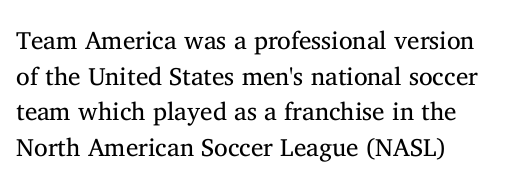
Decoration check: the copy has no underline. Each stroke keeps to a modest, everyday thickness or less. Every character sits straight up, as roman type does. Characters follow at the spacing the type designer built in.
